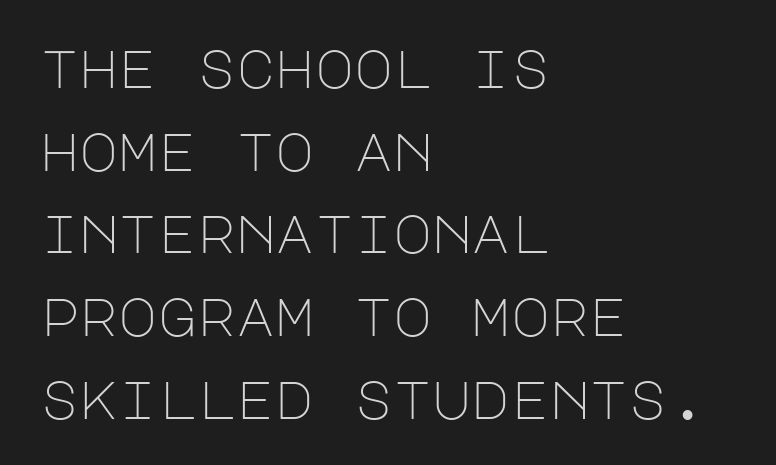
{"serif": "no", "italic": "no", "bold": "no", "weight": "light", "width": "normal", "stroke_contrast": "low", "x_height": "large", "underline": "no", "align": "left", "line_spacing": "normal", "line_spacing_ratio": 1.56, "letter_spacing": "normal", "letter_spacing_em": 0.0, "glyph_px": 53}
